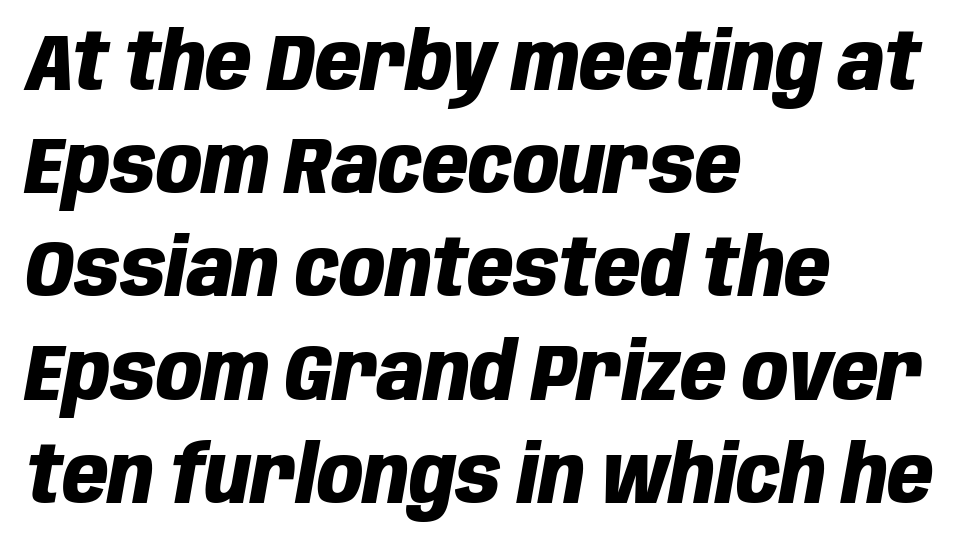
The image shows 80 px heavy, condensed type, italic (leaning right); set left-aligned, normal line spacing (1.29x), normal letter spacing, not underlined; low stroke contrast and a large x-height.
